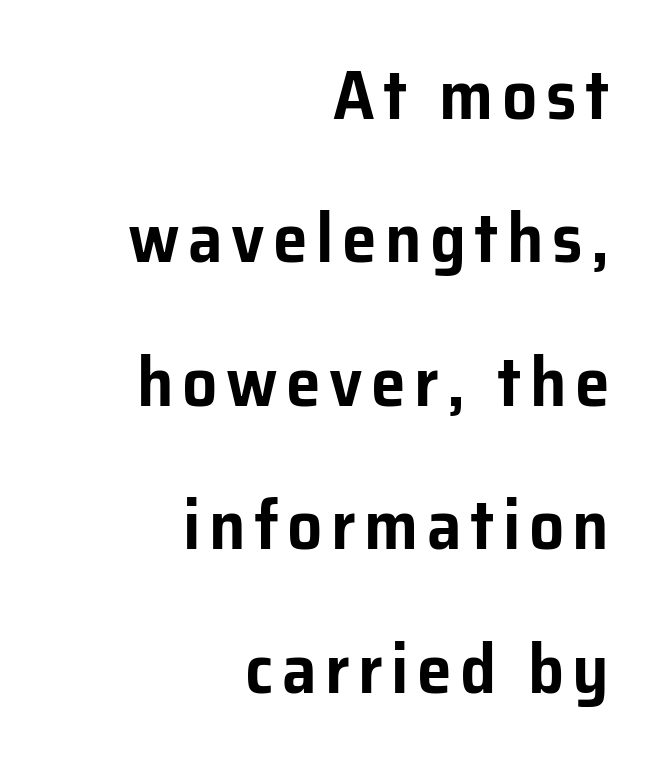
Q: Is the text italic (slanted)? A: No, it is upright.
Q: Is the typeface a serif or a sans-serif typeface? A: Sans-serif.
Q: Is the text underlined? A: No.
Q: How is the paragraph aligned? A: Right-aligned.
Q: Is the spacing between lines tight, normal or loose? A: Loose.
Q: Width (condensed, normal, or wide)? A: Normal.
Q: Stroke contrast? A: Low.
Q: x-height? A: Medium.
Q: Monospaced? A: No.
